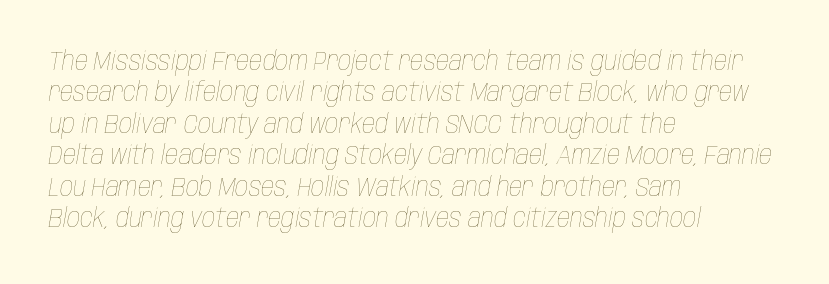
The image shows 26 px text type, italic (leaning right); set left-aligned, line spacing 1.21x, normal letter spacing, not underlined.
